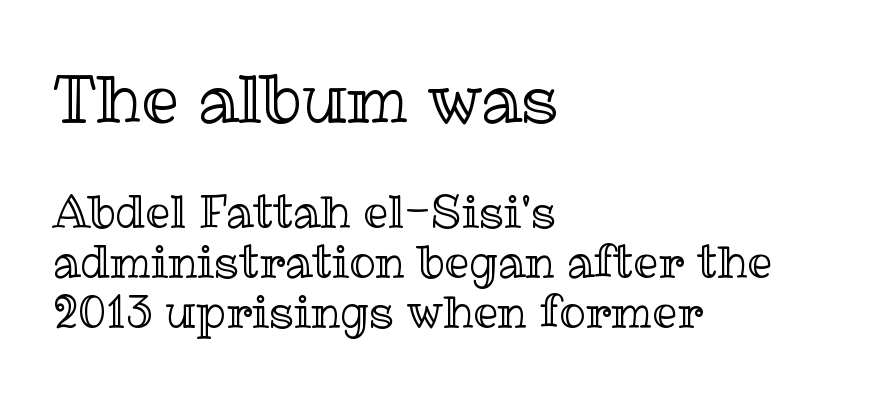
{"italic": "no", "width": "normal", "x_height": "medium", "monospaced": "no", "underline": "no", "align": "left", "line_spacing": "tight", "line_spacing_ratio": 1.14, "letter_spacing": "normal", "letter_spacing_em": 0.0, "larger_block": "first", "size_ratio": 1.5, "glyph_px": 66}
